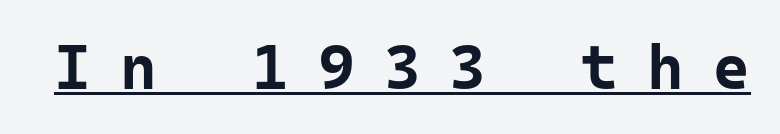
The image shows 63 px bold sans-serif type, upright, monospaced; set unusually wide letter spacing (+0.46 em), underlined; low stroke contrast and a medium x-height.
